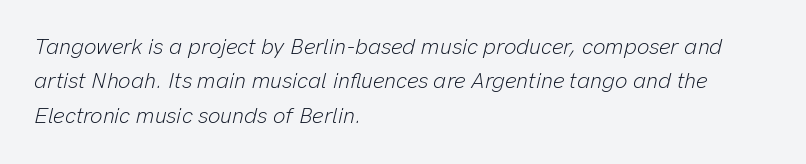
The strokes carry an ordinary text weight at most. The compositor pushed each line to the left boundary. Each new line begins a customary step beneath the previous one. Quick note: italic. The line texture is even and compact thanks to regular tracking. The specimen omits any rule beneath the text block's lines.
